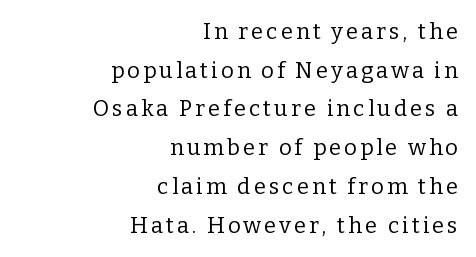
The image shows 22 px text type, upright; set right-aligned, line spacing 1.76x, not underlined.
